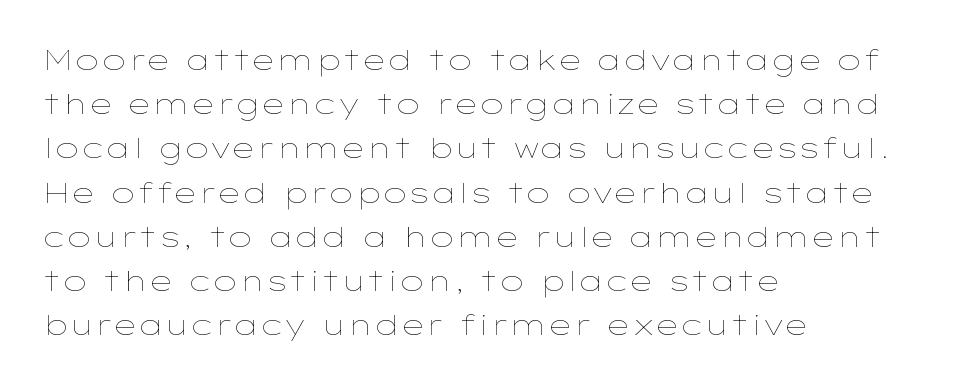
The image shows 28 px thin, wide type, upright; set left-aligned, normal line spacing (1.58x), normal letter spacing, not underlined; low stroke contrast and a medium x-height.
